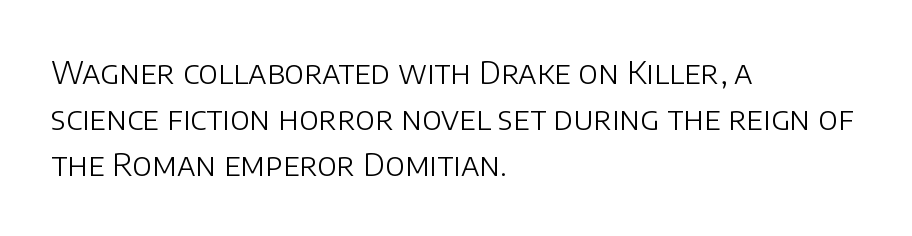
Q: Is the text bold? A: No.
Q: Is the text italic (slanted)? A: No, it is upright.
Q: Is the typeface a serif or a sans-serif typeface? A: Sans-serif.
Q: Is the text underlined? A: No.
Q: How is the paragraph aligned? A: Left-aligned.
Q: Is the spacing between letters normal or unusually wide? A: Normal.
Q: Is the spacing between lines tight, normal or loose? A: Normal.
Q: Width (condensed, normal, or wide)? A: Normal.
Q: Stroke contrast? A: Low.
Q: x-height? A: Large.
Q: Monospaced? A: No.
